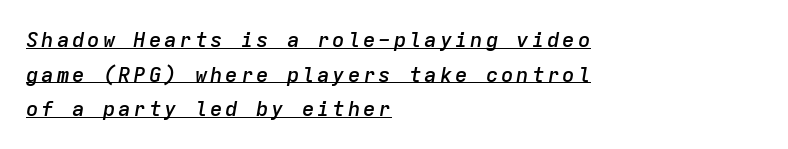
{"italic": "yes", "lean": "right", "slant_degrees": 9, "bold": "semi", "underline": "yes", "align": "left", "line_spacing": "normal", "line_spacing_ratio": 1.65, "glyph_px": 21}
